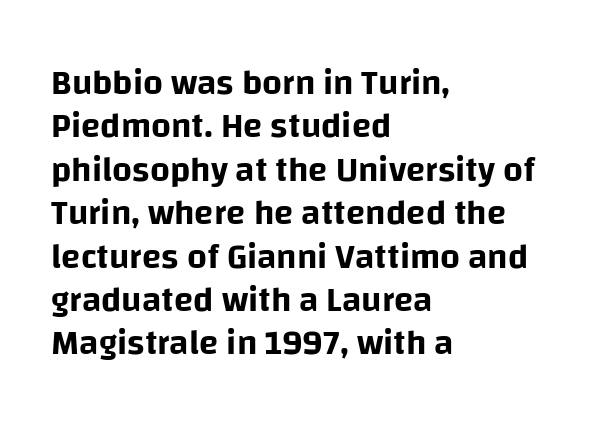
{"serif": "no", "italic": "no", "width": "normal", "stroke_contrast": "low", "x_height": "large", "monospaced": "no", "underline": "no", "align": "left", "line_spacing_ratio": 1.24, "letter_spacing": "normal", "letter_spacing_em": 0.0, "glyph_px": 35}
